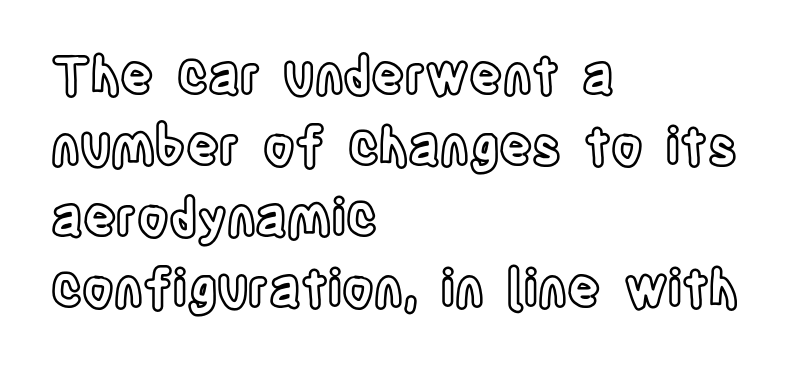
The baseline area is clear. Rows of type keep a routine distance in the vertical direction. Visually the block forms a straight wall on the left and a jagged coastline on the right. Here the glyphs are tracked normally, forming tight word shapes.
